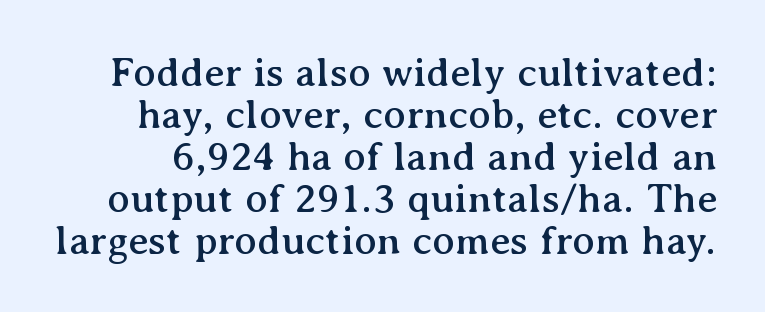
The image shows 42 px serif type, upright; set tight line spacing (1.0x), normal letter spacing, not underlined; medium stroke contrast and a medium x-height.
